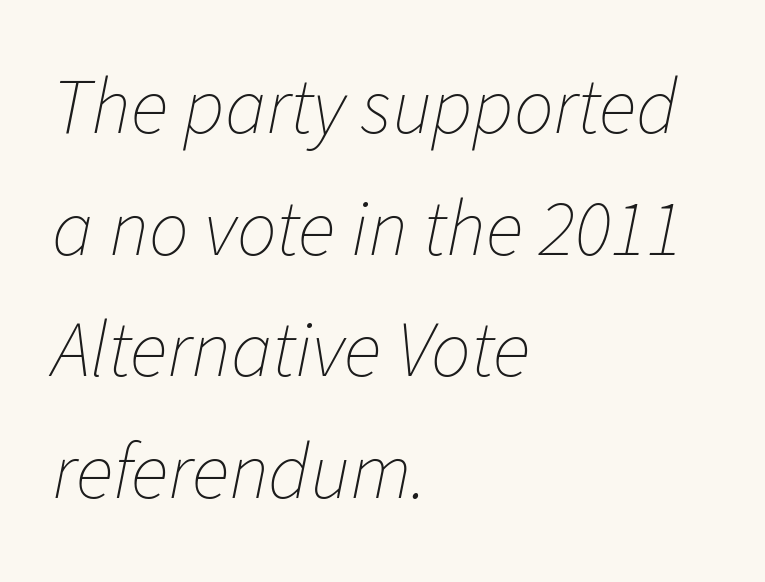
These lines are rendered in a variable-pitch font. Compared with ordinary roman type, these characters are visibly tilted. Anything drawn beneath the words? Only blank space. Nobody touched the tracking dial on this one. The paragraph has a hard left edge and a soft right edge.
